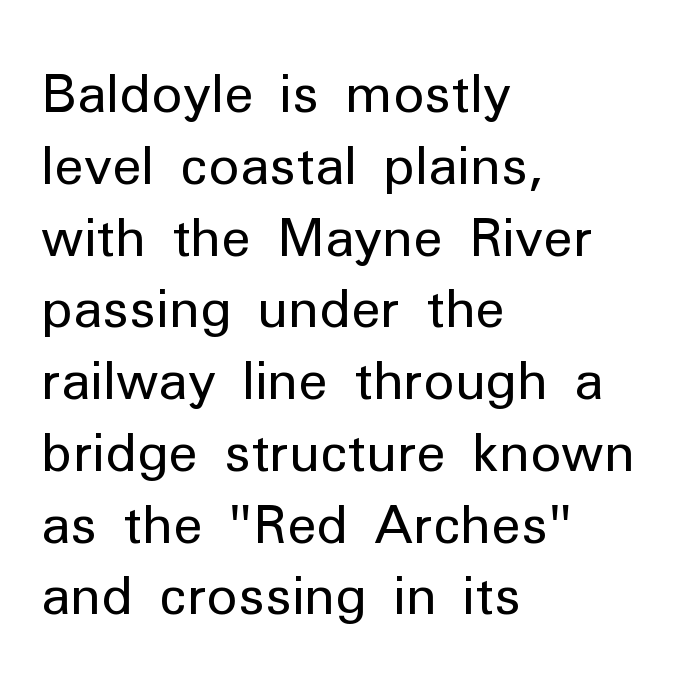
The image shows 52 px regular-weight sans-serif type, upright; set left-aligned, normal line spacing (1.38x), normal letter spacing, not underlined; low stroke contrast and a medium x-height.
